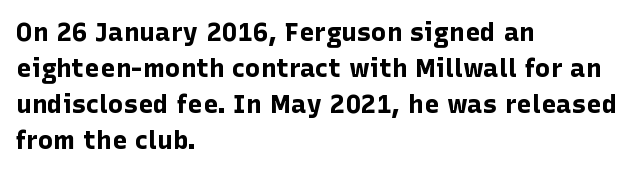
Q: Is the text bold? A: Yes.
Q: Is the text italic (slanted)? A: No, it is upright.
Q: Is the text underlined? A: No.
Q: How is the paragraph aligned? A: Left-aligned.
Q: Is the spacing between letters normal or unusually wide? A: Normal.
Q: Is the spacing between lines tight, normal or loose? A: Normal.
